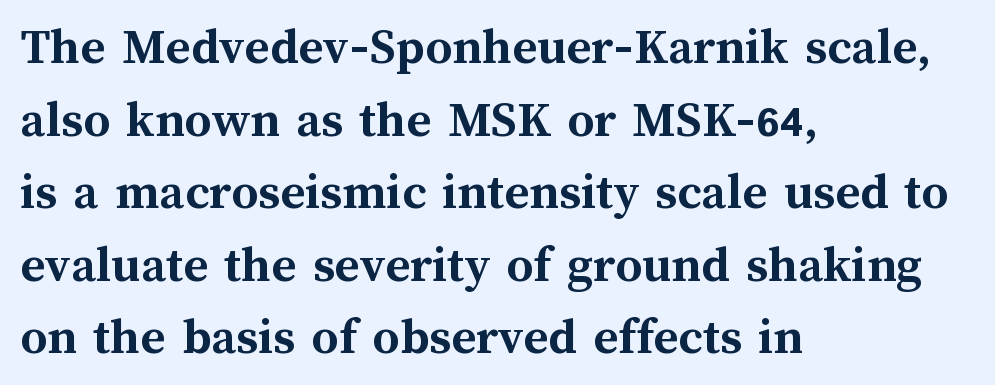
{"italic": "no", "bold": "yes", "weight": "semibold", "width": "normal", "stroke_contrast": "medium", "x_height": "medium", "monospaced": "no", "underline": "no", "align": "left", "line_spacing": "normal", "line_spacing_ratio": 1.37, "letter_spacing": "normal", "letter_spacing_em": 0.0, "glyph_px": 53}
